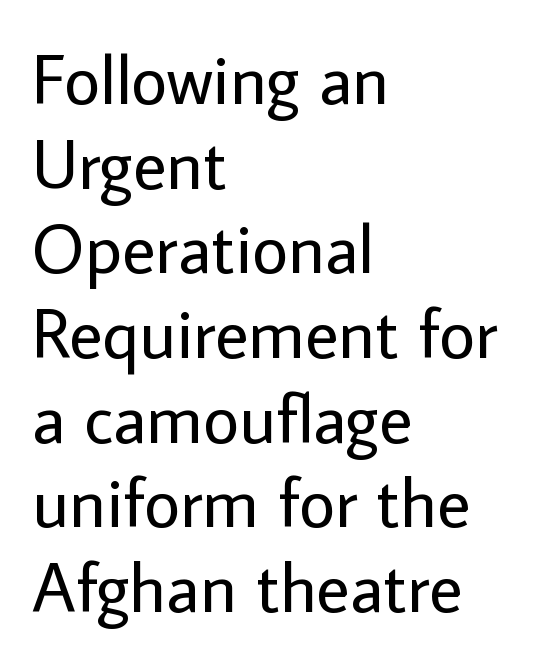
{"serif": "no", "italic": "no", "bold": "no", "weight": "regular", "width": "normal", "stroke_contrast": "low", "x_height": "medium", "monospaced": "no", "underline": "no", "align": "left", "line_spacing_ratio": 1.21, "letter_spacing": "normal", "letter_spacing_em": 0.0, "glyph_px": 70}
